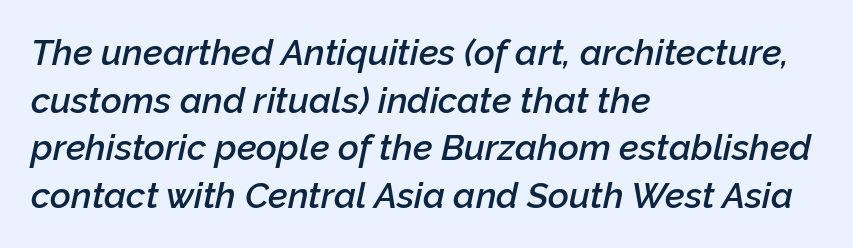
Q: Is the text bold? A: Semi-bold.
Q: Is the text italic (slanted)? A: Yes, it leans right by about 12 degrees.
Q: Is the text underlined? A: No.
Q: How is the paragraph aligned? A: Left-aligned.
Q: Is the spacing between letters normal or unusually wide? A: Normal.
Q: Is the spacing between lines tight, normal or loose? A: Normal.
Q: Width (condensed, normal, or wide)? A: Normal.
Q: Stroke contrast? A: Low.
Q: x-height? A: Medium.
Q: Monospaced? A: No.
